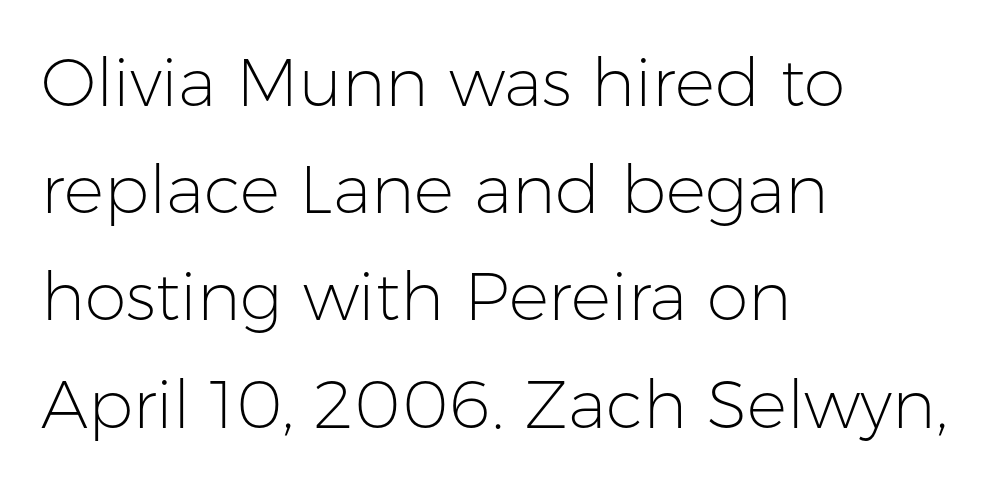
The typeface chosen for these lines omits serifs. Proportional: the letters do not fall into vertical columns. Unlike italic type, these characters show no tilt at all. The letters sit at their default tracking, neither squeezed nor spread. Whoever set this chose a conventional vertical rhythm. A bare baseline throughout the passage.
